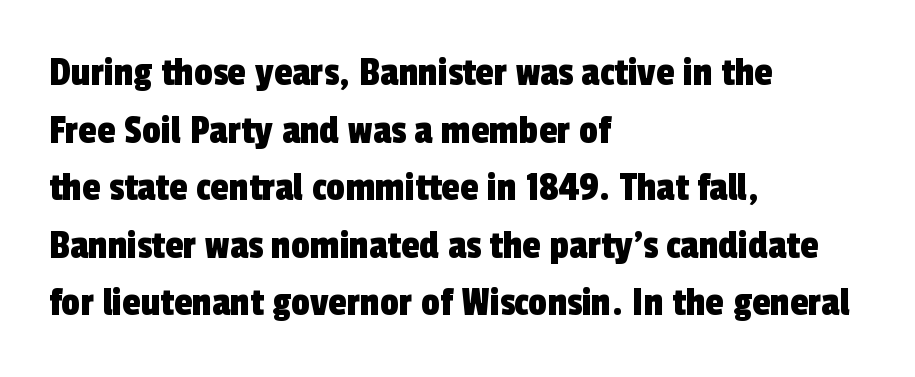
{"serif": "no", "width": "condensed", "x_height": "medium", "monospaced": "no", "underline": "no", "align": "left", "line_spacing": "normal", "line_spacing_ratio": 1.37, "letter_spacing": "normal", "letter_spacing_em": 0.0, "glyph_px": 42}
